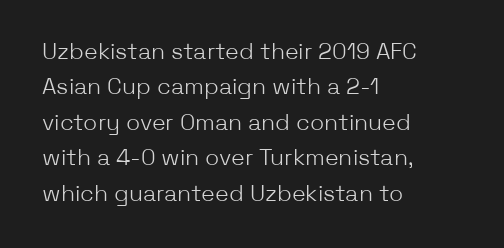
{"italic": "no", "bold": "no", "underline": "no", "align": "left", "line_spacing": "normal", "line_spacing_ratio": 1.54, "letter_spacing": "normal", "letter_spacing_em": 0.0, "glyph_px": 23}
